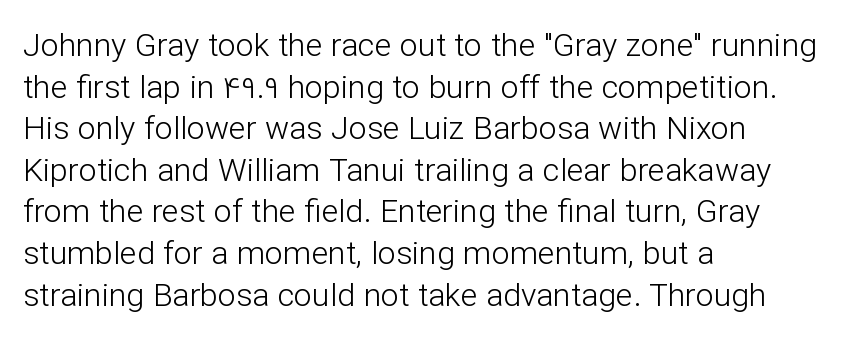
Q: Is the text bold? A: No.
Q: Is the text italic (slanted)? A: No, it is upright.
Q: Is the typeface a serif or a sans-serif typeface? A: Sans-serif.
Q: Is the text underlined? A: No.
Q: How is the paragraph aligned? A: Left-aligned.
Q: Is the spacing between letters normal or unusually wide? A: Normal.
Q: Is the spacing between lines tight, normal or loose? A: Normal.
Q: Width (condensed, normal, or wide)? A: Normal.
Q: Stroke contrast? A: Low.
Q: x-height? A: Medium.
Q: Monospaced? A: No.
